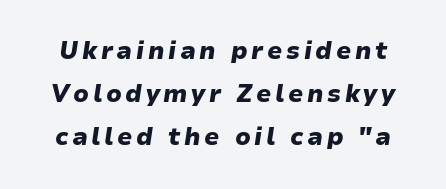
Q: Is the text bold? A: Yes.
Q: Is the text italic (slanted)? A: Yes, it leans right by about 9 degrees.
Q: Is the text underlined? A: No.
